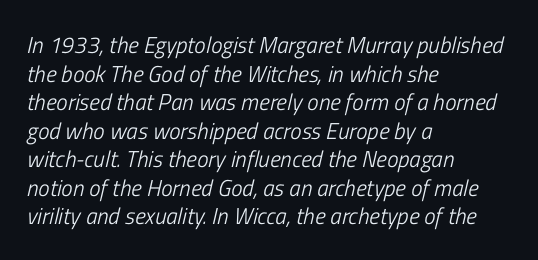
Q: Is the text bold? A: No.
Q: Is the text italic (slanted)? A: Yes, it leans right by about 13 degrees.
Q: Is the text underlined? A: No.
Q: How is the paragraph aligned? A: Left-aligned.
Q: Is the spacing between letters normal or unusually wide? A: Normal.
